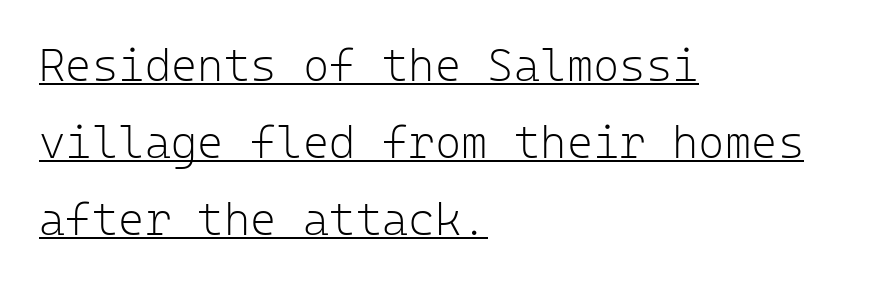
The rendering uses the underline text-decoration. Leftover space on each line is placed entirely after the last word. The tracking reads as untouched default to a designer's eye. Tall strokes in this sample are plumb rather than angled. Do the characters align in a grid? Yes, the font is monospaced. Weight: in the light-to-regular range.
